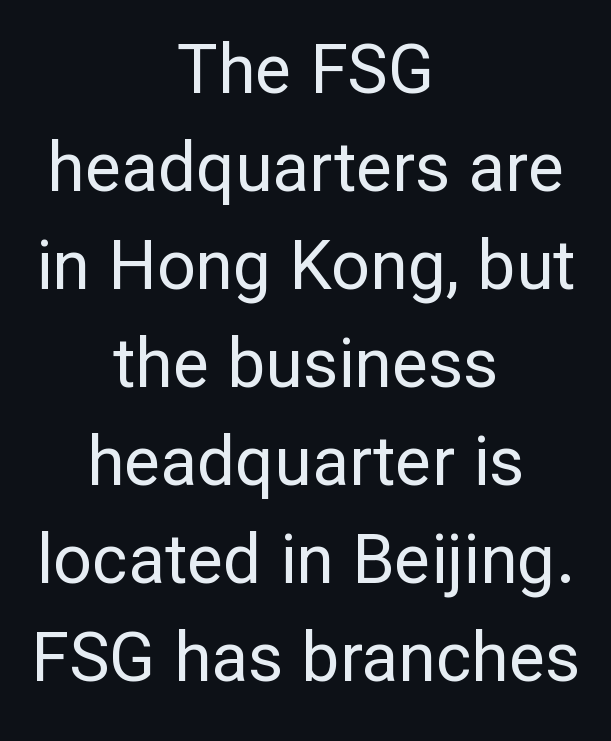
Varying glyph widths throughout — classic text-font behaviour. The type sits square on the baseline with zero lean. Both edges are ragged and mirror each other, which tells us the setting is centered. Inter-character spacing is left at the font's built-in metrics. Grotesque or geometric, the face here clearly has no serifs. What's the leading like? Ordinary, nothing unusual.
